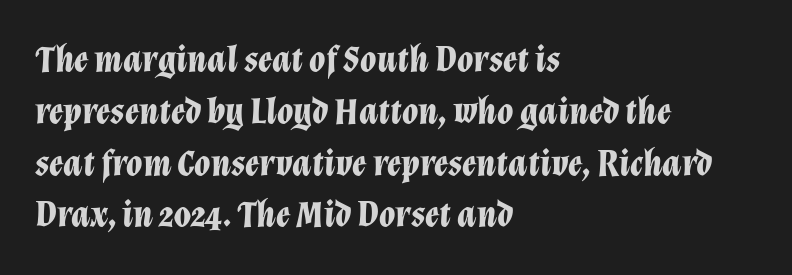
The image shows 37 px bold type, italic (leaning right); set left-aligned, normal line spacing (1.4x), normal letter spacing, not underlined; low stroke contrast and a medium x-height.
